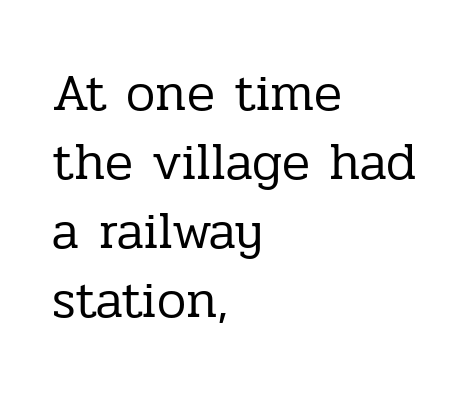
{"serif": "yes", "italic": "no", "bold": "no", "weight": "regular", "width": "normal", "stroke_contrast": "low", "x_height": "medium", "monospaced": "no", "underline": "no", "align": "left", "line_spacing": "normal", "line_spacing_ratio": 1.33, "letter_spacing": "normal", "letter_spacing_em": 0.0, "glyph_px": 52}
